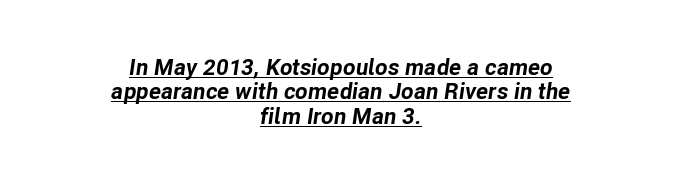
The image shows 23 px bold type, italic (leaning right); set centered, tight line spacing (1.06x), normal letter spacing, underlined.
